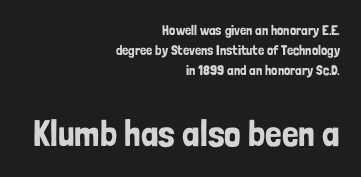
The image shows 37 px condensed sans-serif type, upright; set right-aligned, normal line spacing (1.44x), normal letter spacing, not underlined; the second (bottom) block is 2.64x larger; low stroke contrast and a medium x-height.
